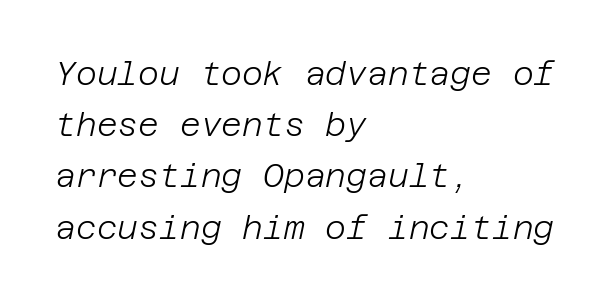
Q: Is the text bold? A: No.
Q: Is the text italic (slanted)? A: Yes, it leans right by about 12 degrees.
Q: Is the text underlined? A: No.
Q: How is the paragraph aligned? A: Left-aligned.
Q: Is the spacing between letters normal or unusually wide? A: Normal.
Q: Is the spacing between lines tight, normal or loose? A: Normal.
Q: Width (condensed, normal, or wide)? A: Normal.
Q: Stroke contrast? A: Low.
Q: x-height? A: Large.
